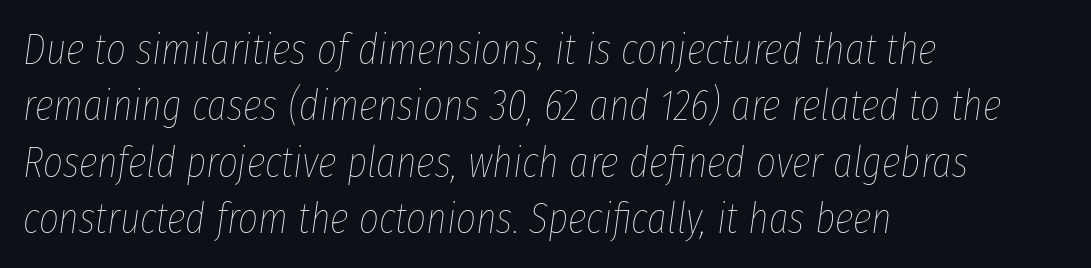
The horizontal fit of the characters is conventional and even. Words float on clear page, feet unadorned. The strokes are not fattened; the text isn't bold. These lines sit exactly where default settings would place them.
